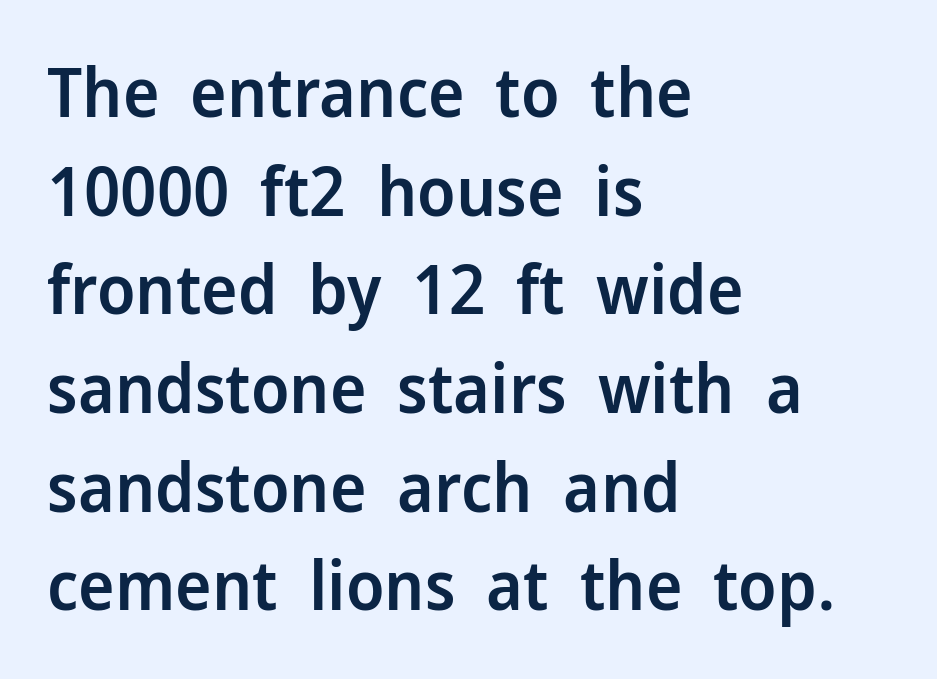
Q: Is the text bold? A: Semi-bold.
Q: Is the text italic (slanted)? A: No, it is upright.
Q: Is the typeface a serif or a sans-serif typeface? A: Sans-serif.
Q: Is the text underlined? A: No.
Q: How is the paragraph aligned? A: Left-aligned.
Q: Is the spacing between letters normal or unusually wide? A: Normal.
Q: Is the spacing between lines tight, normal or loose? A: Normal.
Q: Width (condensed, normal, or wide)? A: Normal.
Q: Stroke contrast? A: Low.
Q: x-height? A: Medium.
Q: Monospaced? A: No.
